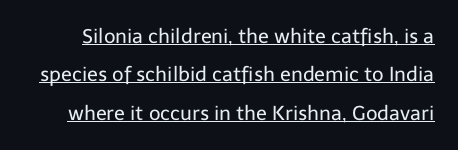
The image shows 20 px text type, upright; set loose line spacing (1.92x), normal letter spacing, underlined.
